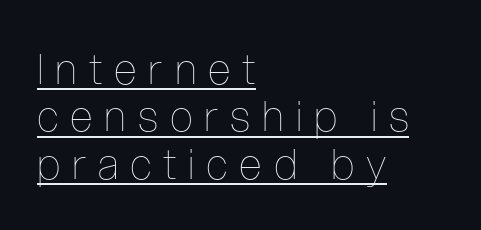
Weight: in the light-to-regular range. Does the copy run flush right? No — it runs flush left. Style check: upright. Character widths vary here, with narrow letters taking less room than wide ones. The letterforms stand isolated, each surrounded by extra space. Horizontal bands of white between lines are thin slivers.
